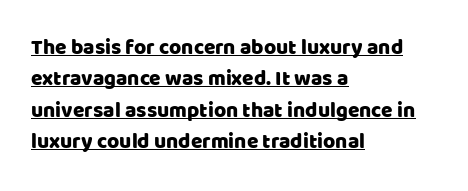
The image shows 21 px text type, upright; set left-aligned, normal line spacing (1.49x), normal letter spacing, underlined.
